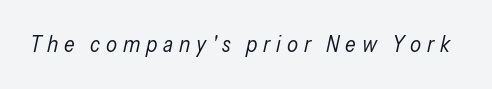
Q: Is the text bold? A: No.
Q: Is the text italic (slanted)? A: Yes, it leans right by about 13 degrees.
Q: Is the text underlined? A: No.
Q: Is the spacing between letters normal or unusually wide? A: Unusually wide.
